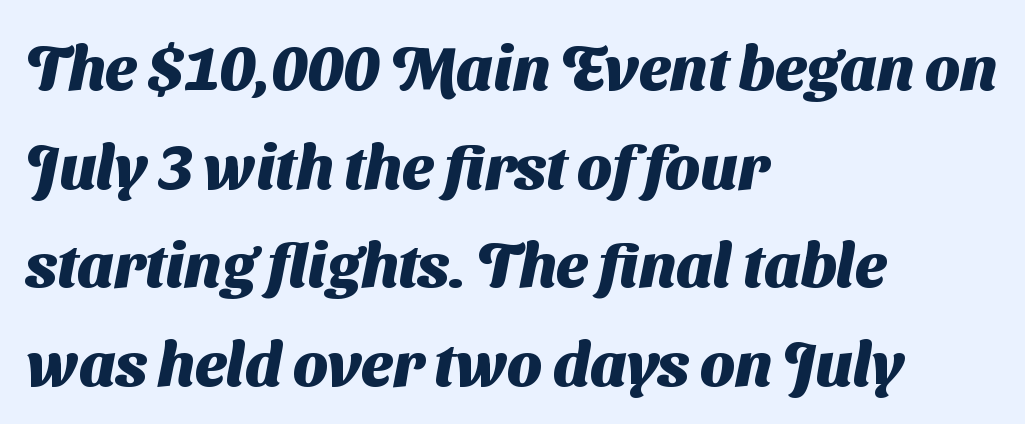
The image shows 62 px heavy sans-serif type; set left-aligned, normal line spacing (1.59x), normal letter spacing, not underlined; medium stroke contrast and a medium x-height.
